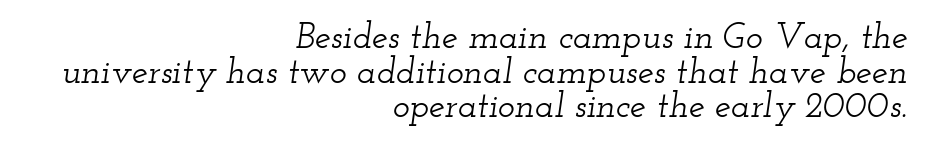
Varying glyph widths throughout — classic text-font behaviour. Look at the tracking — it's just the regular setting, nothing added. This sample uses an oblique cut, with every glyph tilted off the vertical. Is the block centered? No — it sits flush against the right margin. Letterform terminals end in serifs throughout the passage. Quick note: interline space is minimal.
